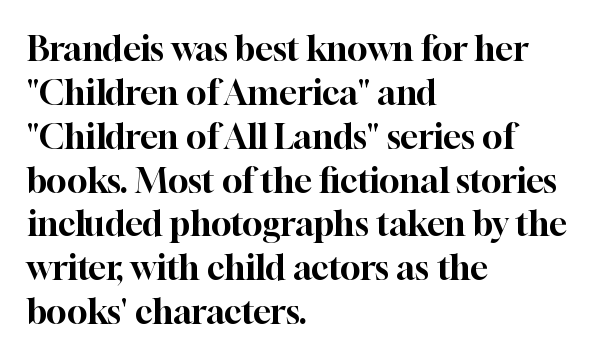
Italic: no, the glyphs are upright roman. Spacing between characters is what you'd get straight out of the box. Small tapered or slab feet sit at the stroke ends, so this counts as serif. The specimen omits any rule beneath the text block's lines.
